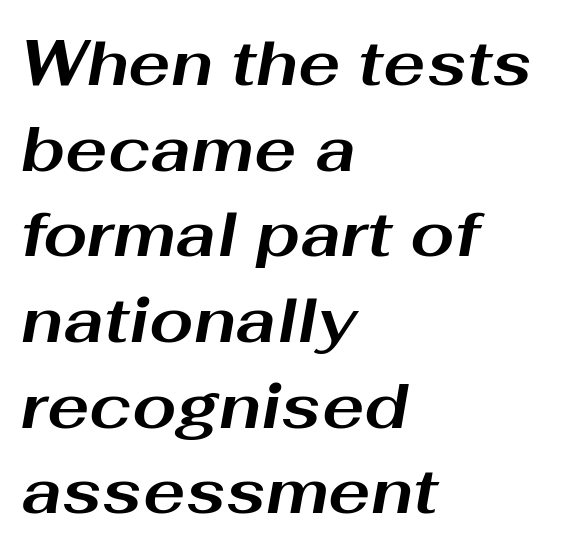
The line texture is even and compact thanks to regular tracking. These lines carry a lot of weight — the face is fully bold. Italic: yes, the glyphs are oblique. Visually the block forms a straight wall on the left and a jagged coastline on the right. Vertical spacing — default. The letters advance in unequal steps, a hallmark of proportional type.
